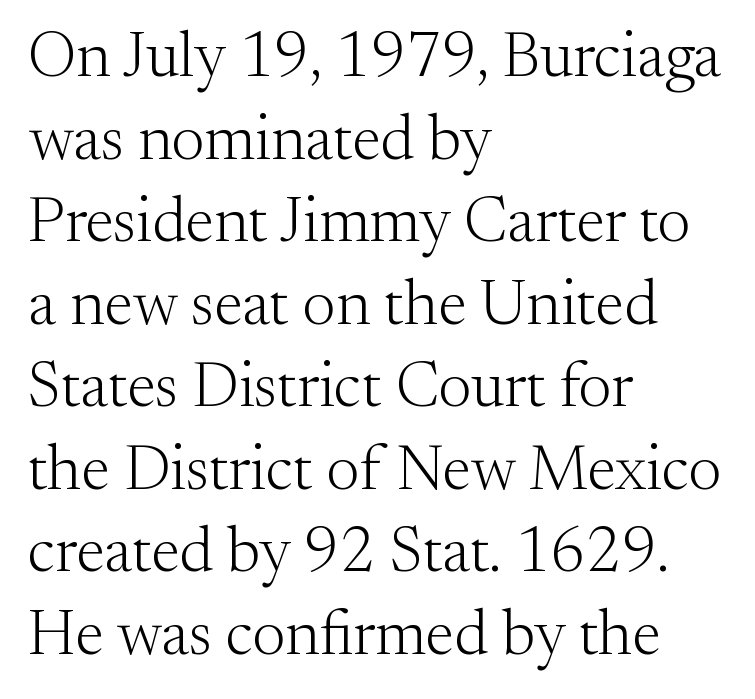
{"serif": "yes", "italic": "no", "bold": "no", "weight": "light", "width": "normal", "stroke_contrast": "medium", "x_height": "small", "monospaced": "no", "underline": "no", "align": "left", "line_spacing": "normal", "line_spacing_ratio": 1.29, "letter_spacing": "normal", "letter_spacing_em": 0.0, "glyph_px": 64}
